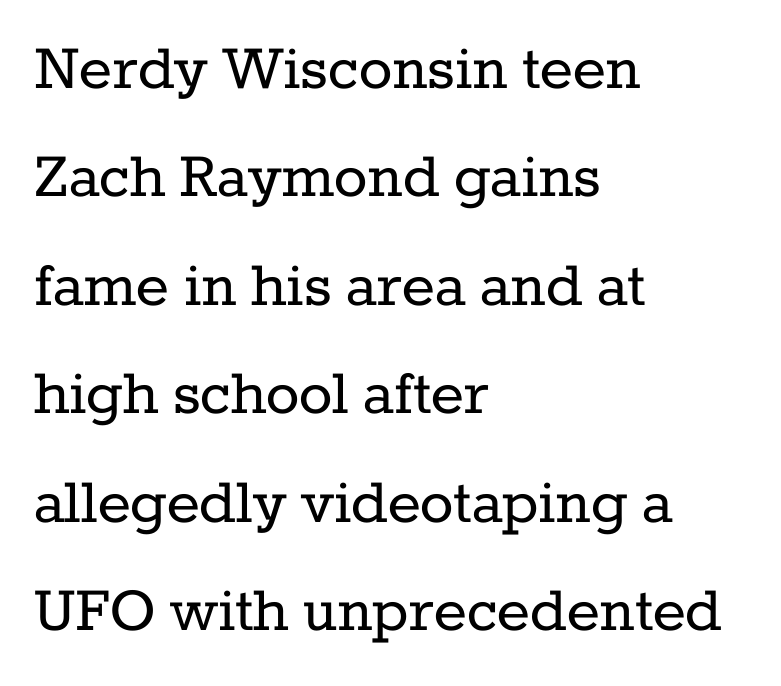
Q: Is the text bold? A: No.
Q: Is the text italic (slanted)? A: No, it is upright.
Q: Is the typeface a serif or a sans-serif typeface? A: Serif.
Q: Is the text underlined? A: No.
Q: How is the paragraph aligned? A: Left-aligned.
Q: Is the spacing between letters normal or unusually wide? A: Normal.
Q: Is the spacing between lines tight, normal or loose? A: Normal.
Q: Width (condensed, normal, or wide)? A: Normal.
Q: Stroke contrast? A: Low.
Q: x-height? A: Medium.
Q: Monospaced? A: No.
